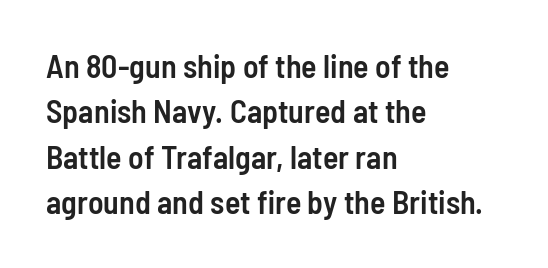
{"serif": "no", "italic": "no", "bold": "semi", "weight": "semibold", "width": "condensed", "stroke_contrast": "low", "x_height": "medium", "monospaced": "no", "underline": "no", "align": "left", "line_spacing": "normal", "line_spacing_ratio": 1.42, "letter_spacing": "normal", "letter_spacing_em": 0.0, "glyph_px": 32}
